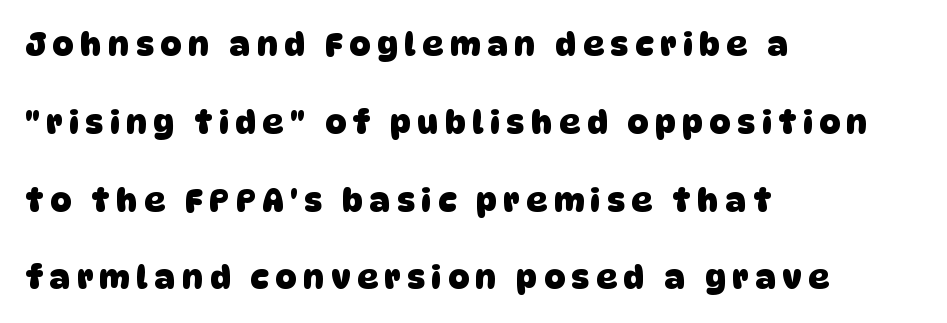
The passage shown is typed in a proportional face where columns would drift. I'd call this a sans setting — the letters go barefoot. The words here are not underlined. Rows of type keep a wide berth in the vertical direction.
